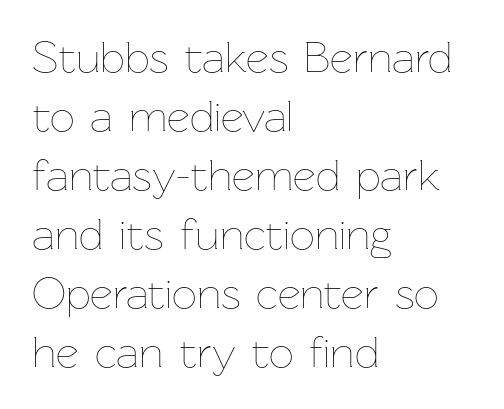
Upright lettering throughout. The rendering uses a moderate line-height, typical for paragraphs. Notice how the passage keeps a crisp vertical edge on the left only. This sample has the flowing, uneven cadence of proportional lettering. Inter-character spacing is left at the font's built-in metrics.
